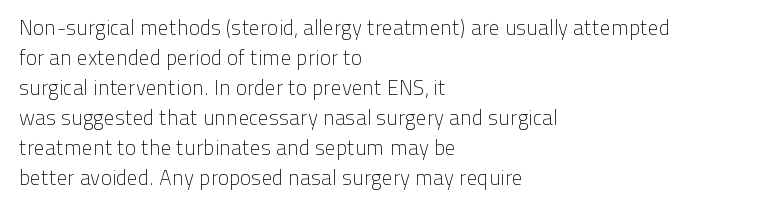
Q: Is the text bold? A: No.
Q: Is the text italic (slanted)? A: No, it is upright.
Q: Is the text underlined? A: No.
Q: How is the paragraph aligned? A: Left-aligned.
Q: Is the spacing between letters normal or unusually wide? A: Normal.
Q: Is the spacing between lines tight, normal or loose? A: Normal.
